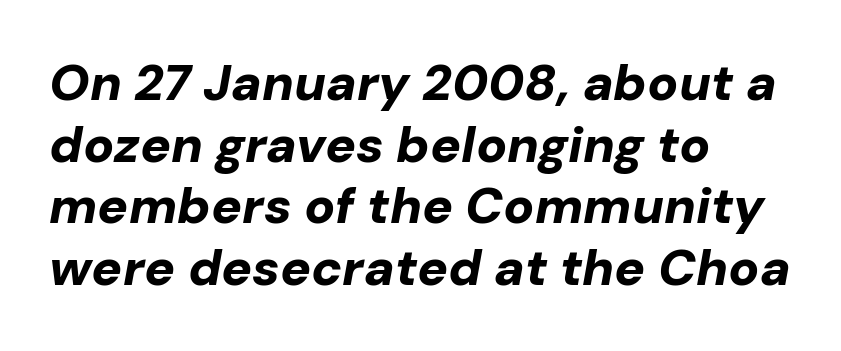
Q: Is the text bold? A: Yes.
Q: Is the text italic (slanted)? A: Yes, it leans right by about 10 degrees.
Q: Is the text underlined? A: No.
Q: How is the paragraph aligned? A: Left-aligned.
Q: Is the spacing between letters normal or unusually wide? A: Normal.
Q: Width (condensed, normal, or wide)? A: Normal.
Q: Stroke contrast? A: Low.
Q: x-height? A: Medium.
Q: Monospaced? A: No.
